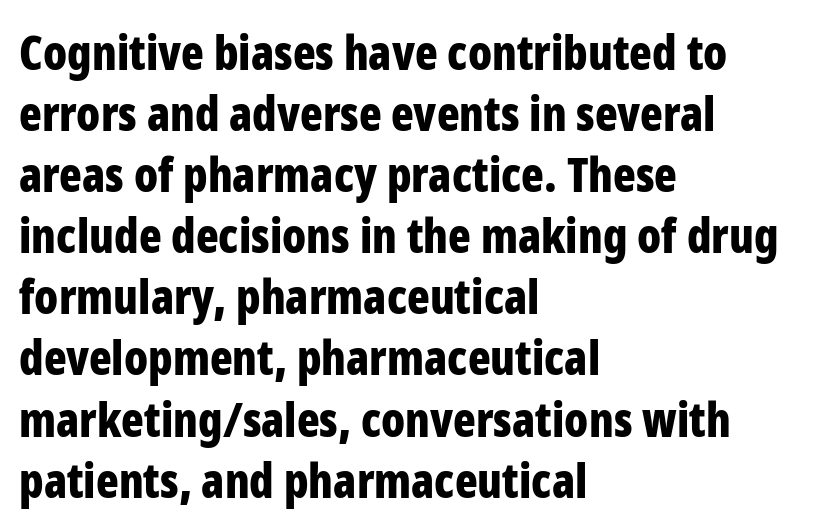
{"serif": "no", "italic": "no", "bold": "yes", "weight": "bold", "width": "condensed", "stroke_contrast": "low", "x_height": "medium", "monospaced": "no", "underline": "no", "align": "left", "line_spacing": "normal", "line_spacing_ratio": 1.3, "letter_spacing": "normal", "letter_spacing_em": 0.0, "glyph_px": 47}
